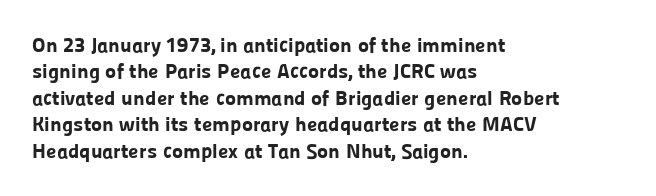
{"italic": "no", "bold": "yes", "underline": "no", "align": "left", "line_spacing": "normal", "line_spacing_ratio": 1.26, "letter_spacing": "normal", "letter_spacing_em": 0.0, "glyph_px": 21}
